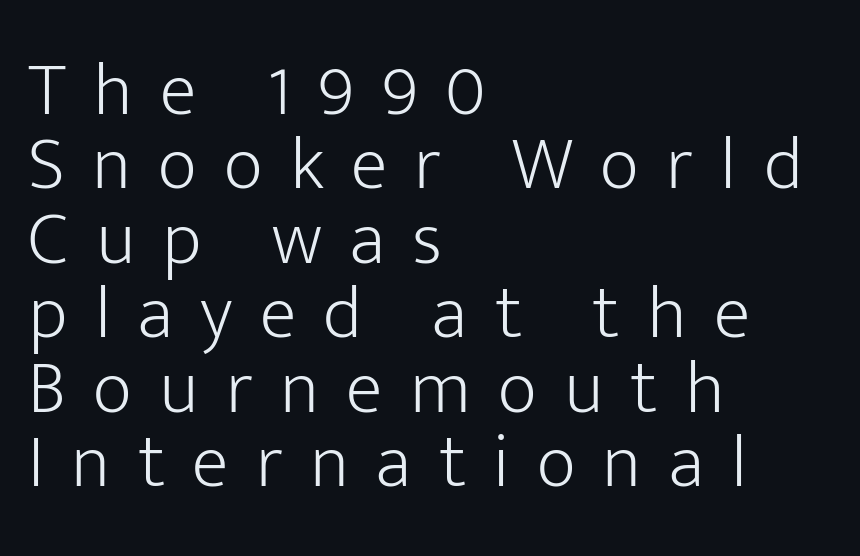
Q: Is the text bold? A: No.
Q: Is the text italic (slanted)? A: No, it is upright.
Q: Is the typeface a serif or a sans-serif typeface? A: Sans-serif.
Q: Is the text underlined? A: No.
Q: How is the paragraph aligned? A: Left-aligned.
Q: Is the spacing between letters normal or unusually wide? A: Unusually wide.
Q: Is the spacing between lines tight, normal or loose? A: Tight.
Q: Width (condensed, normal, or wide)? A: Normal.
Q: Stroke contrast? A: Low.
Q: x-height? A: Medium.
Q: Monospaced? A: No.
